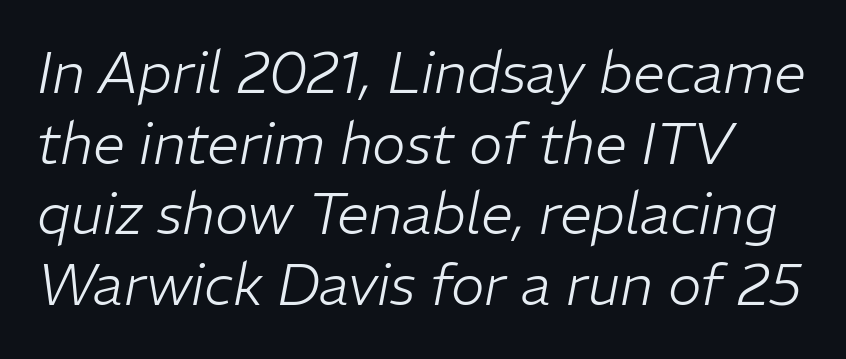
Q: Is the text bold? A: No.
Q: Is the text italic (slanted)? A: Yes, it leans right by about 11 degrees.
Q: Is the text underlined? A: No.
Q: Is the spacing between letters normal or unusually wide? A: Normal.
Q: Width (condensed, normal, or wide)? A: Normal.
Q: Stroke contrast? A: Low.
Q: x-height? A: Medium.
Q: Monospaced? A: No.
